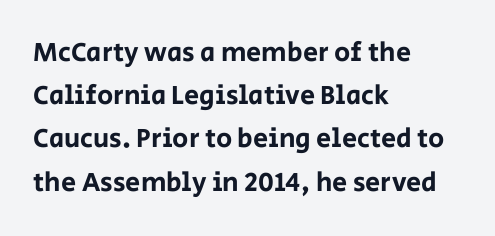
Anything drawn beneath the words? Only blank space. In terms of letterspacing, this is plain default setting. No italicization has been applied; the sample stays upright. The block of text has a typical density, with ordinary space between rows. Horizontal alignment here is leftward, the default for most running prose.
